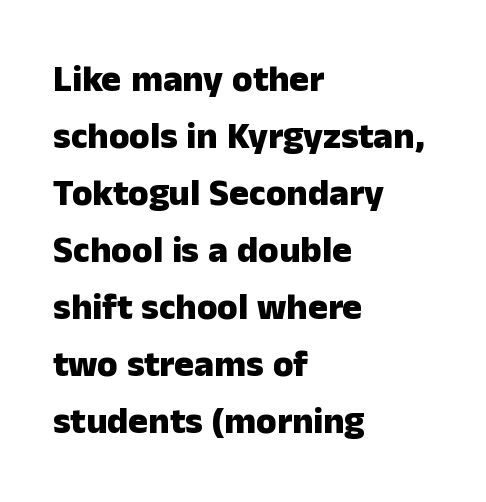
The image shows 37 px heavy sans-serif type, upright; set left-aligned, normal line spacing (1.54x), normal letter spacing, not underlined; low stroke contrast and a medium x-height.
